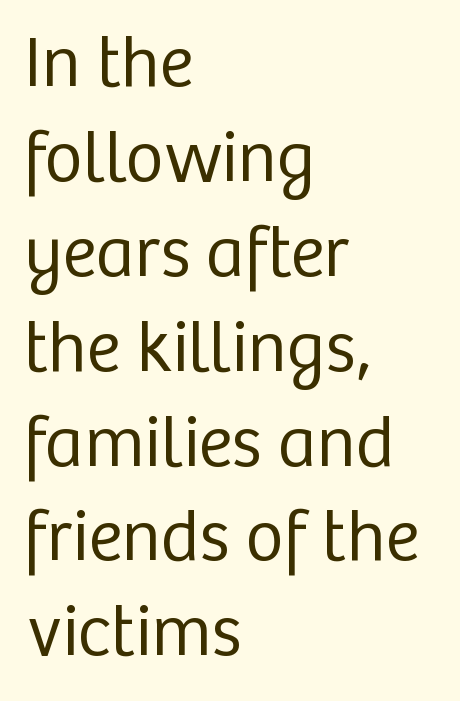
{"serif": "no", "italic": "no", "bold": "no", "weight": "regular", "width": "normal", "stroke_contrast": "low", "x_height": "medium", "monospaced": "no", "underline": "no", "align": "left", "line_spacing": "normal", "line_spacing_ratio": 1.3, "letter_spacing": "normal", "letter_spacing_em": 0.0, "glyph_px": 73}
